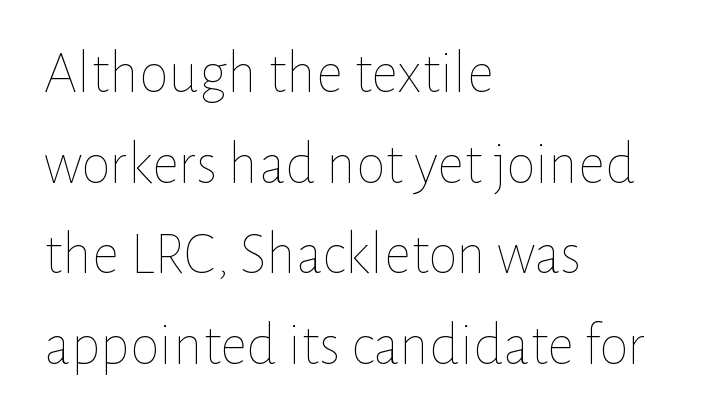
Spacing verdict: proportional, widths tailored to each character. One-word summary of the alignment: left. The letters sit at their default tracking, neither squeezed nor spread. Bold? No — there's no thickening of the strokes. No italicization has been applied; the sample stays upright.
